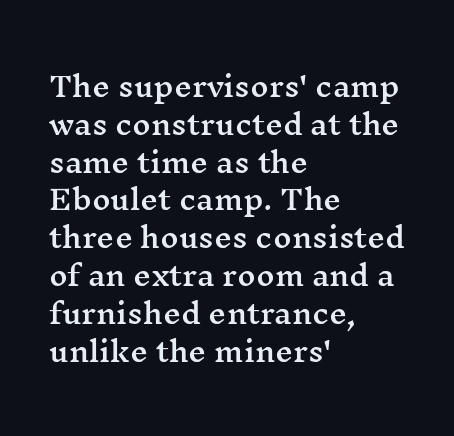
Clear beneath every line of the passage. The typesetter chose a ragged-right arrangement here. This sample has the flowing, uneven cadence of proportional lettering. In terms of leading, this rendering sits right in the middle.
